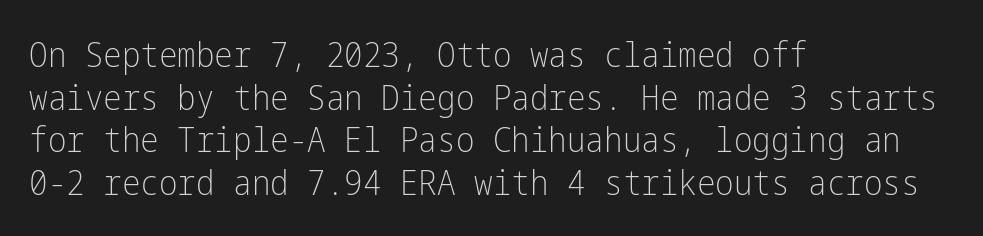
{"serif": "no", "italic": "no", "bold": "no", "weight": "light", "width": "condensed", "stroke_contrast": "low", "x_height": "medium", "underline": "no", "align": "left", "line_spacing_ratio": 1.22, "letter_spacing": "normal", "letter_spacing_em": 0.0, "glyph_px": 35}
